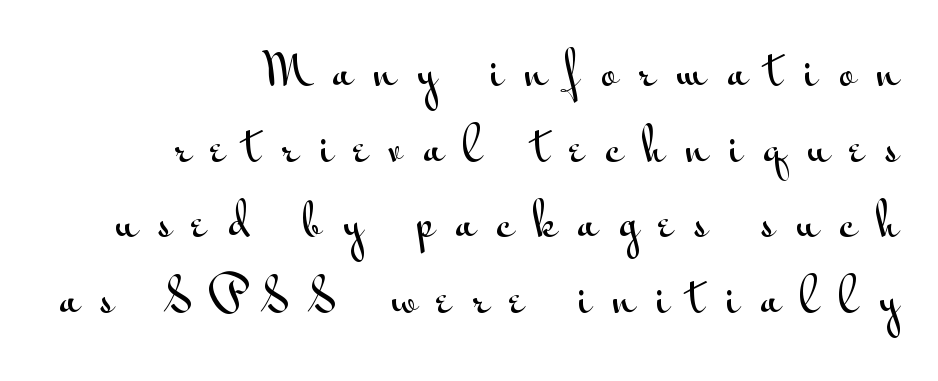
The words here are not underlined. Tracking here is generous; glyphs stand well apart from one another. The face used here is proportionally spaced, like ordinary book or web type. Alignment: flush right.
